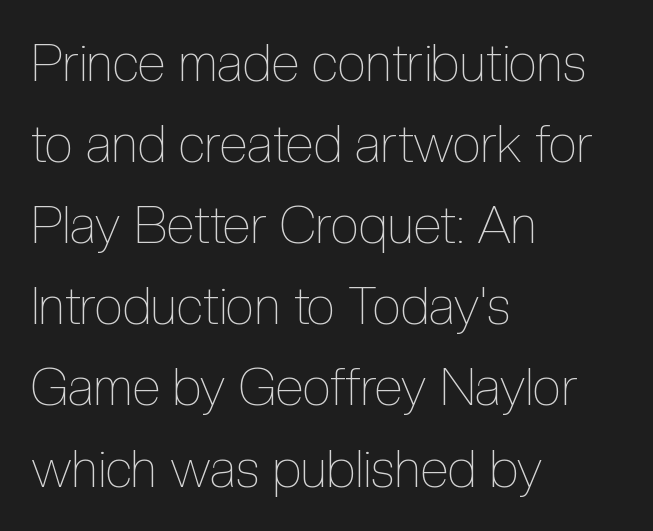
The image shows 52 px thin, condensed type, upright; set left-aligned, normal line spacing (1.56x), normal letter spacing, not underlined; a medium x-height.
